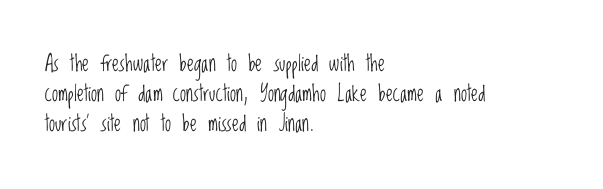
Reading down the column, the eye jumps a familiar distance to each next line. Left-aligned paragraph, ragged on the right. Check under the words: just untouched page. Nope, not italic — everything's standing straight.
